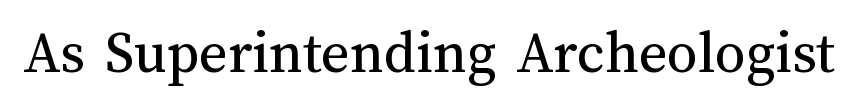
The image shows 61 px regular-weight type, upright; set normal letter spacing, not underlined; medium stroke contrast and a medium x-height.
